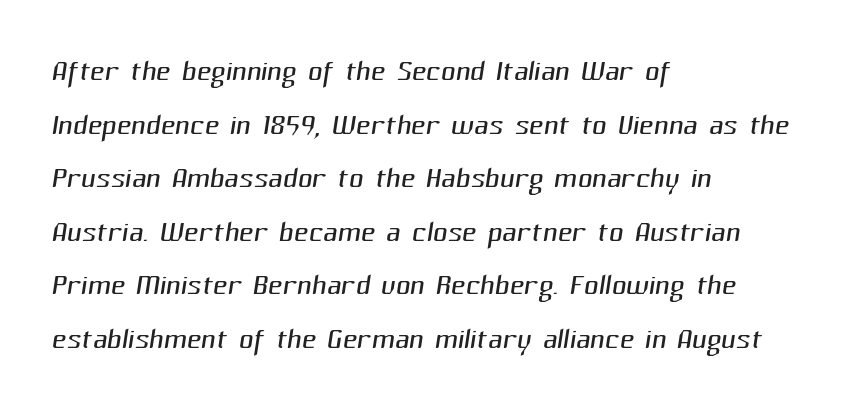
The space beneath each line is pristine and unruled. Honestly, the letter spacing is just normal — you wouldn't notice it. Ink coverage per letter is moderate at most. Varying glyph widths throughout — classic text-font behaviour. In CSS terms this would be text-align: left.
